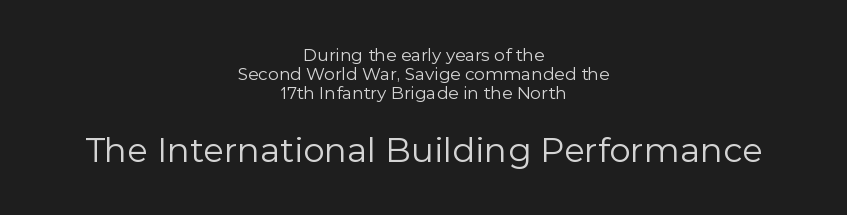
The image shows 34 px regular-weight sans-serif type, upright; set centered, tight line spacing (1.13x), normal letter spacing, not underlined; the second (bottom) block is 2.0x larger; a medium x-height.
